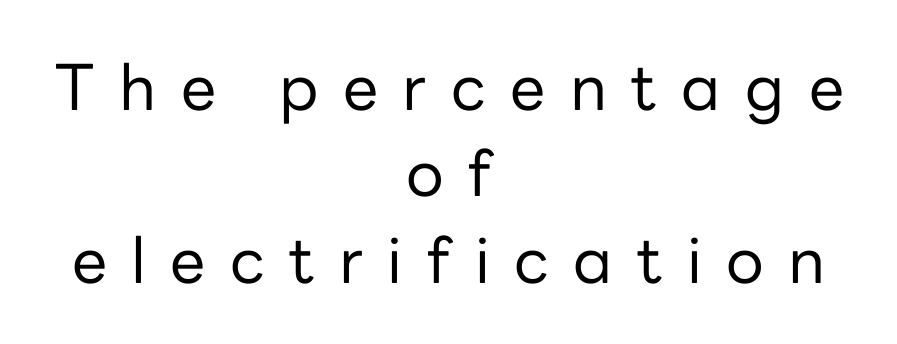
Q: Is the text bold? A: No.
Q: Is the text italic (slanted)? A: No, it is upright.
Q: Is the typeface a serif or a sans-serif typeface? A: Sans-serif.
Q: Is the text underlined? A: No.
Q: How is the paragraph aligned? A: Centered.
Q: Is the spacing between letters normal or unusually wide? A: Unusually wide.
Q: Is the spacing between lines tight, normal or loose? A: Normal.
Q: Width (condensed, normal, or wide)? A: Normal.
Q: Stroke contrast? A: Low.
Q: x-height? A: Medium.
Q: Monospaced? A: No.
